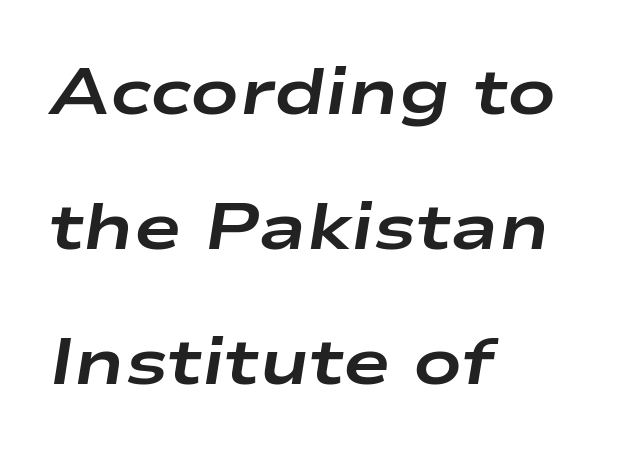
{"italic": "yes", "lean": "right", "slant_degrees": 9, "bold": "yes", "weight": "bold", "width": "wide", "stroke_contrast": "low", "x_height": "medium", "monospaced": "no", "underline": "no", "align": "left", "line_spacing": "loose", "line_spacing_ratio": 2.11, "letter_spacing": "normal", "letter_spacing_em": 0.0, "glyph_px": 64}
